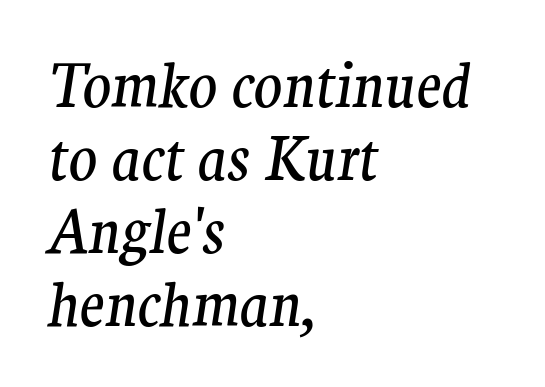
These lines are composed in type with serifs. Do the characters align in a grid? No, the font is proportional. Honestly, there is no underline to notice here at all. Glyph-to-glyph distance matches everyday printed text. The typography opts for an oblique posture over an upright one.
